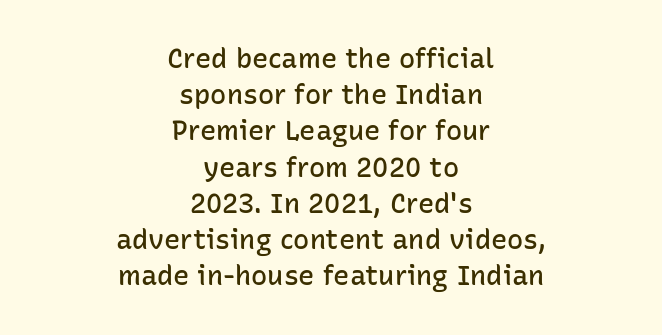
{"italic": "no", "bold": "semi", "underline": "no", "align": "center", "line_spacing": "normal", "line_spacing_ratio": 1.34, "letter_spacing": "normal", "letter_spacing_em": 0.0, "glyph_px": 27}
